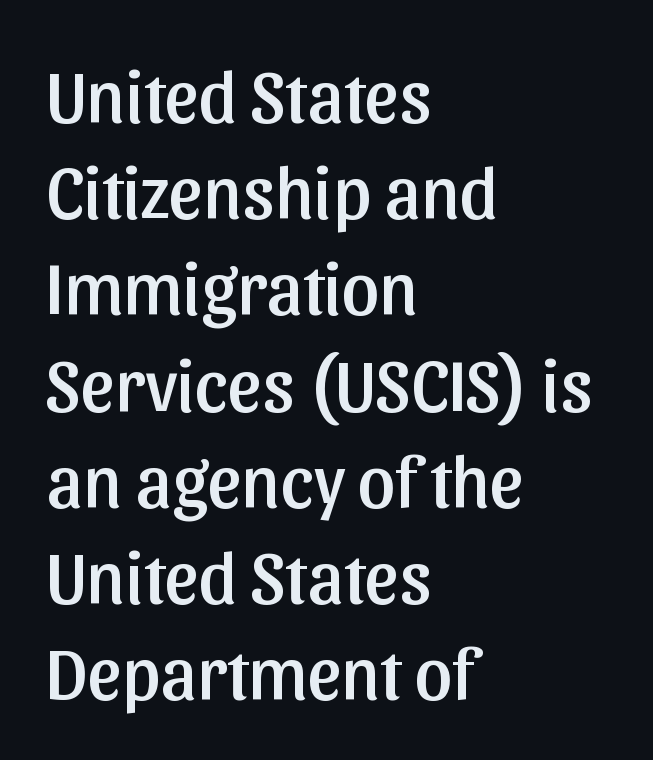
{"serif": "no", "italic": "no", "width": "normal", "stroke_contrast": "low", "x_height": "medium", "monospaced": "no", "underline": "no", "align": "left", "line_spacing": "normal", "line_spacing_ratio": 1.3, "letter_spacing": "normal", "letter_spacing_em": 0.0, "glyph_px": 74}
